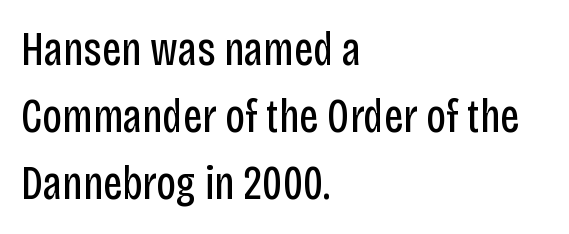
The image shows 47 px regular-weight, condensed sans-serif type, upright; set left-aligned, normal line spacing (1.43x), normal letter spacing, not underlined; low stroke contrast and a large x-height.
